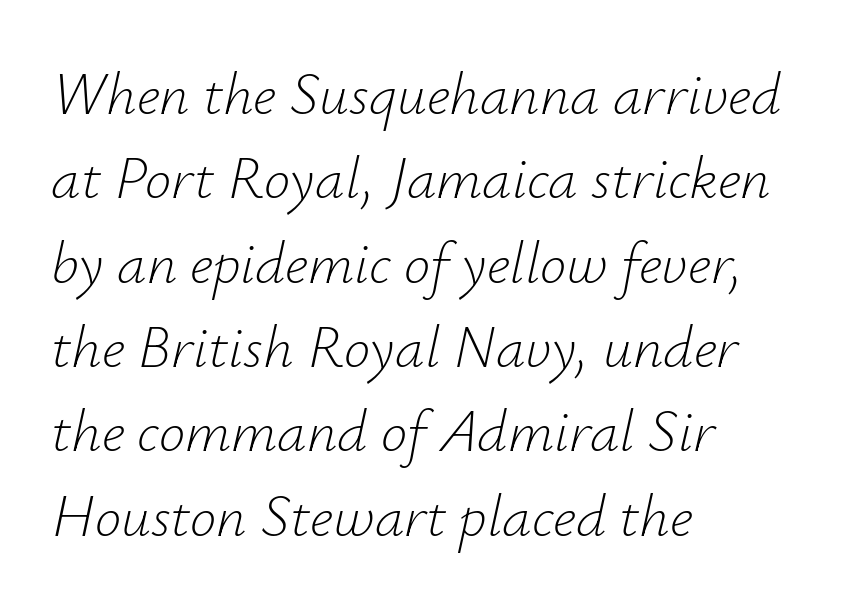
The image shows 59 px light type, italic (leaning right); set left-aligned, normal line spacing (1.43x), normal letter spacing, not underlined; low stroke contrast and a small x-height.
